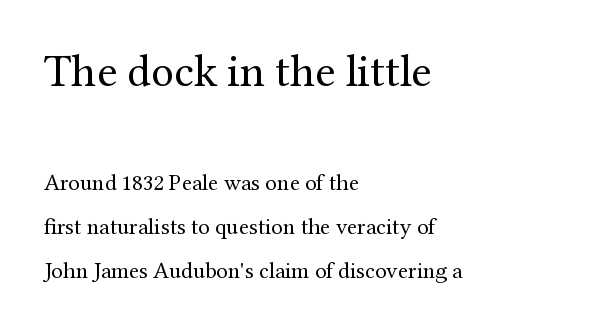
Q: Is the text bold? A: No.
Q: Is the text italic (slanted)? A: No, it is upright.
Q: Is the typeface a serif or a sans-serif typeface? A: Serif.
Q: Is the text underlined? A: No.
Q: How is the paragraph aligned? A: Left-aligned.
Q: Is the spacing between letters normal or unusually wide? A: Normal.
Q: Is the spacing between lines tight, normal or loose? A: Loose.
Q: Which block of text is set in a larger size, the first (top) or the second (bottom)? A: The first (top) one.
Q: Width (condensed, normal, or wide)? A: Normal.
Q: Stroke contrast? A: Medium.
Q: x-height? A: Medium.
Q: Monospaced? A: No.
